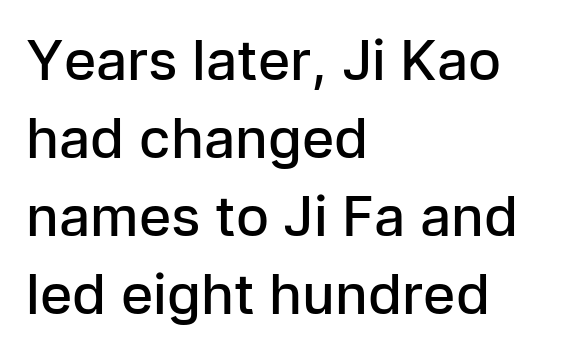
{"serif": "no", "italic": "no", "bold": "semi", "weight": "semibold", "width": "normal", "stroke_contrast": "low", "x_height": "medium", "monospaced": "no", "underline": "no", "align": "left", "line_spacing": "normal", "line_spacing_ratio": 1.42, "letter_spacing": "normal", "letter_spacing_em": 0.0, "glyph_px": 55}
